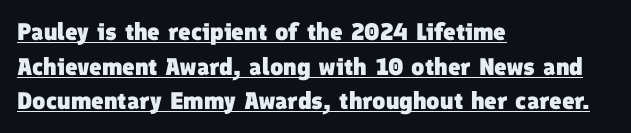
A typesetter would call this zero additional tracking. A baseline rule has been typeset under these characters. A typesetter would call this leading conventional body-copy spacing. Stroke thickness is high; the sample reads as a true bold.
